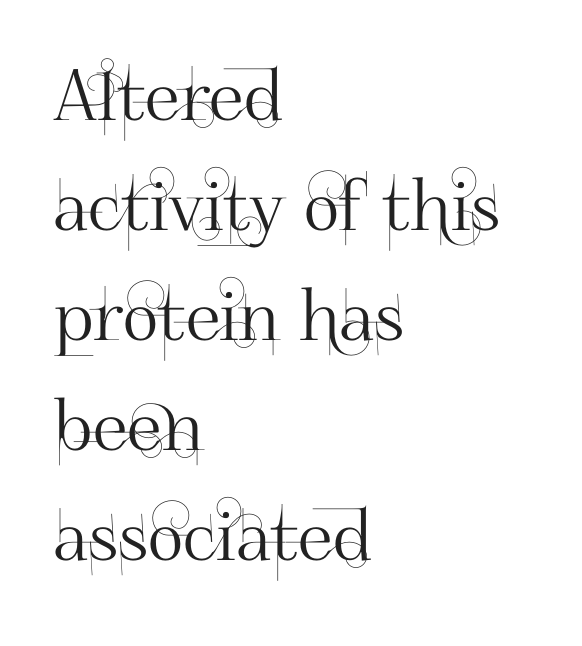
Look at the tracking — it's just the regular setting, nothing added. Only glyphs here, with clear space below each row. The lines sit at an ordinary, default distance from one another. You could not count columns in this text — the font is proportionally spaced. A student would call this left alignment; a typographer would say flush left, rag right. Every stem runs plumb, perpendicular to the baseline.
